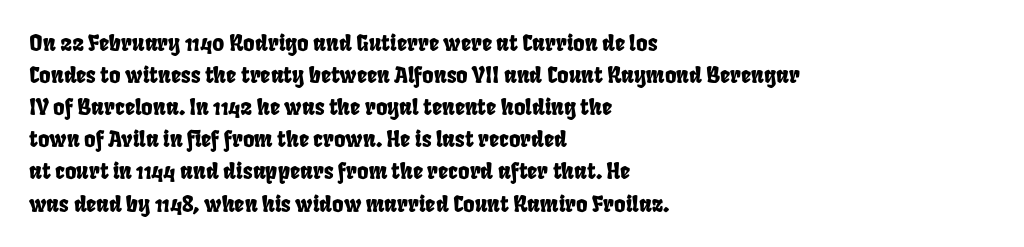
Visually the block forms a straight wall on the left and a jagged coastline on the right. This rendering leaves character spacing at its baseline value. The space beneath each line is pristine and unruled. In terms of leading, this rendering sits right in the middle.
